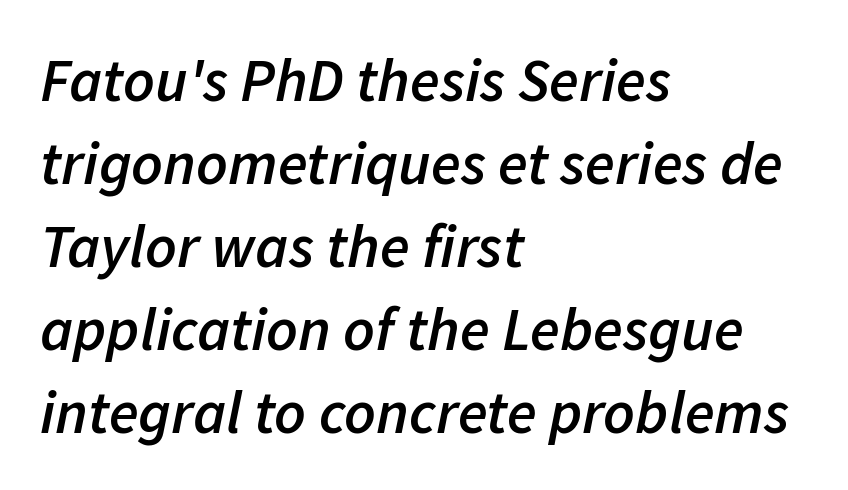
Q: Is the text bold? A: Semi-bold.
Q: Is the text italic (slanted)? A: Yes, it leans right by about 11 degrees.
Q: Is the text underlined? A: No.
Q: How is the paragraph aligned? A: Left-aligned.
Q: Is the spacing between letters normal or unusually wide? A: Normal.
Q: Is the spacing between lines tight, normal or loose? A: Normal.
Q: Width (condensed, normal, or wide)? A: Normal.
Q: Stroke contrast? A: Low.
Q: x-height? A: Medium.
Q: Monospaced? A: No.
